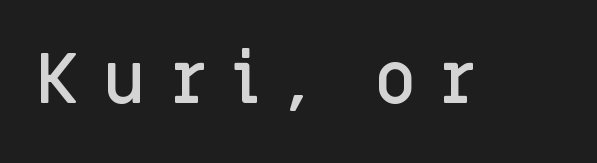
Looks like regular typesetting: each glyph gets only the width it needs. A semibold gives these letters moderate extra thickness, short of bold. Substantial extra tracking has been applied to these lines. The glyphs in this specimen are sans serif. Check the space under the baseline: it is left empty.
